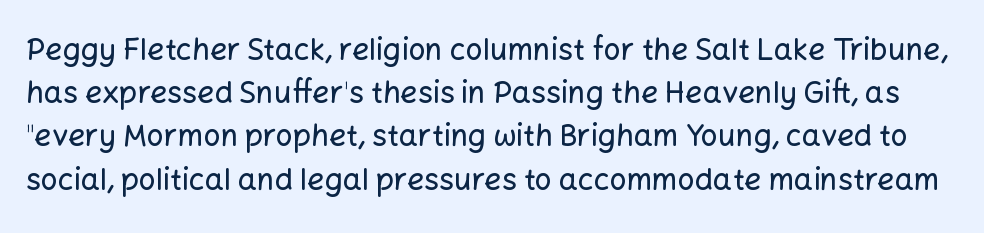
If you measured baseline to baseline, you'd find a middling distance. These lines are rendered in a variable-pitch font. Beneath every word, the page is bare. Tracking here is standard; glyphs follow each other at the usual distance.
